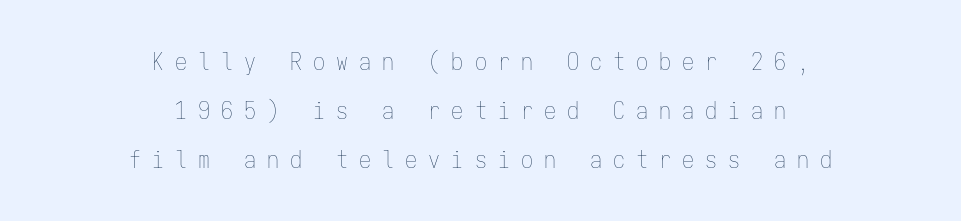
Q: Is the text bold? A: No.
Q: Is the text italic (slanted)? A: No, it is upright.
Q: Is the text underlined? A: No.
Q: How is the paragraph aligned? A: Centered.
Q: Is the spacing between letters normal or unusually wide? A: Unusually wide.
Q: Is the spacing between lines tight, normal or loose? A: Loose.
